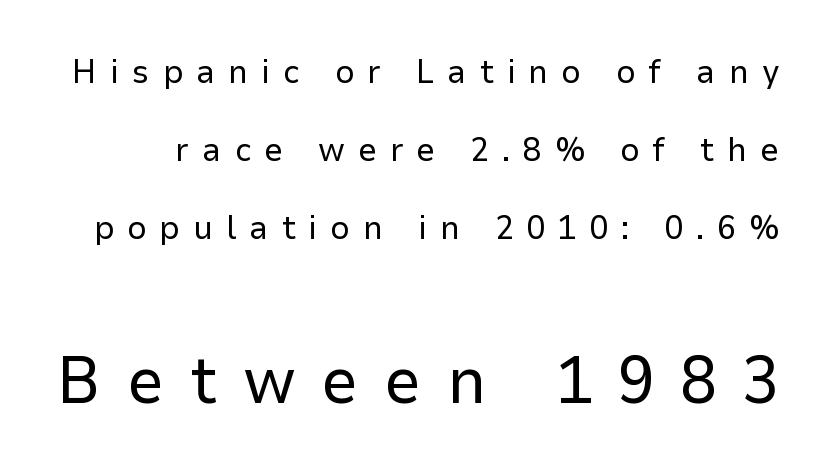
{"serif": "no", "italic": "no", "bold": "no", "weight": "regular", "width": "normal", "stroke_contrast": "low", "x_height": "medium", "monospaced": "no", "underline": "no", "line_spacing": "loose", "line_spacing_ratio": 2.29, "letter_spacing": "wide", "letter_spacing_em": 0.38, "larger_block": "second", "size_ratio": 1.97, "glyph_px": 67}
